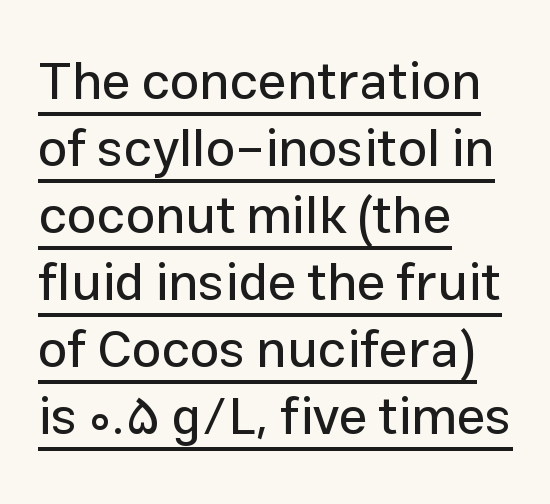
{"serif": "no", "italic": "no", "width": "normal", "stroke_contrast": "low", "x_height": "medium", "monospaced": "no", "underline": "yes", "align": "left", "line_spacing": "normal", "line_spacing_ratio": 1.29, "letter_spacing": "normal", "letter_spacing_em": 0.0, "glyph_px": 52}
